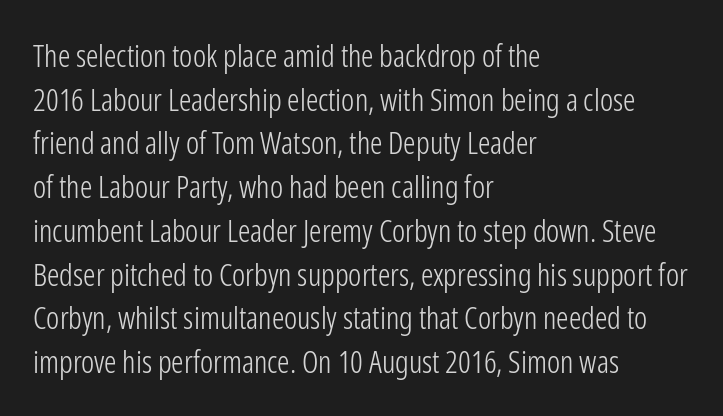
The strokes are not fattened; the text isn't bold. Has an underline been added? It has not. Character widths vary here, with narrow letters taking less room than wide ones. Serif or sans? Sans — the stroke terminals are bare.
